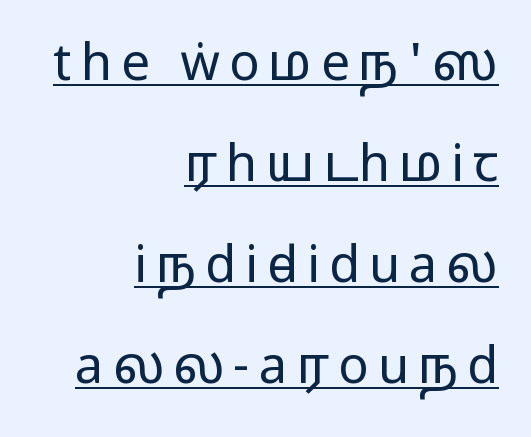
{"serif": "no", "italic": "no", "bold": "no", "weight": "regular", "width": "wide", "stroke_contrast": "low", "x_height": "medium", "monospaced": "no", "underline": "yes", "align": "right", "line_spacing": "loose", "line_spacing_ratio": 1.98, "glyph_px": 51}
